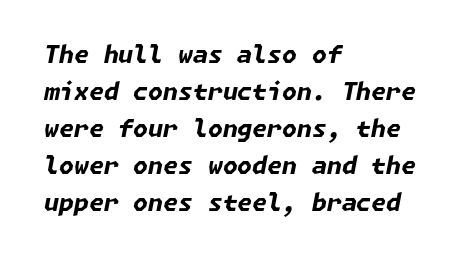
The image shows 24 px bold type, italic (leaning right); set left-aligned, normal line spacing (1.54x), normal letter spacing, not underlined.
